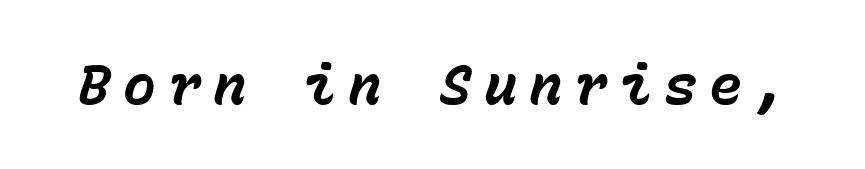
The image shows 55 px bold type, italic (leaning right), monospaced; set unusually wide letter spacing (+0.22 em), not underlined; low stroke contrast and a medium x-height.
